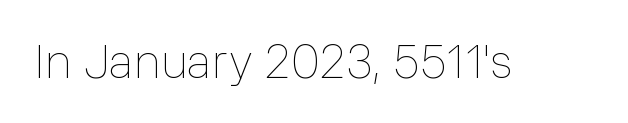
Q: Is the text bold? A: No.
Q: Is the text italic (slanted)? A: No, it is upright.
Q: Is the text underlined? A: No.
Q: Is the spacing between letters normal or unusually wide? A: Normal.
Q: Width (condensed, normal, or wide)? A: Normal.
Q: Stroke contrast? A: Low.
Q: x-height? A: Medium.
Q: Monospaced? A: No.
